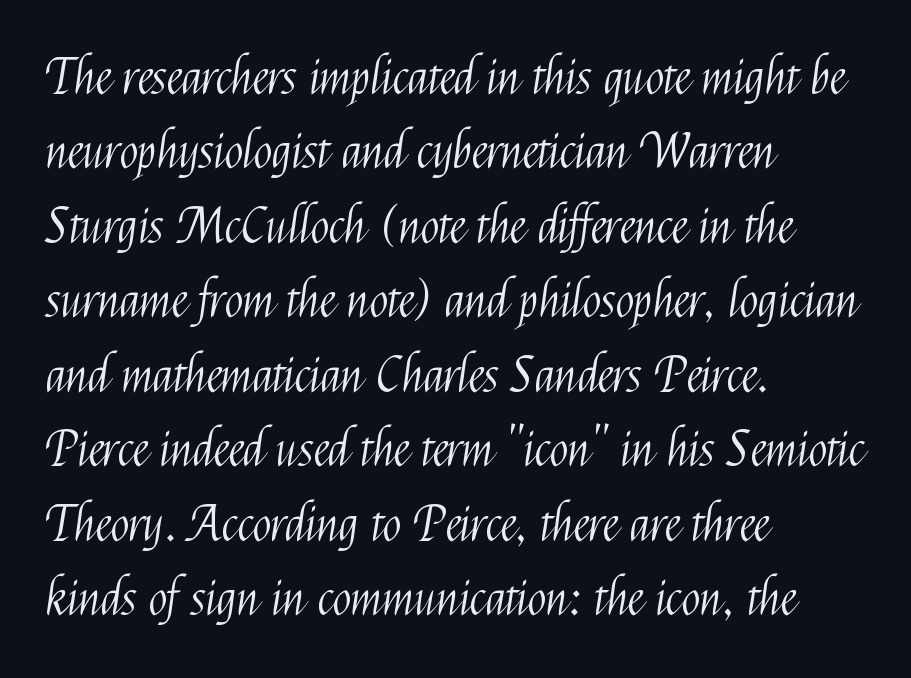
The area under the type is left untouched. Which margin do the lines hug? The left one — the right edge is uneven. Check where the strokes stop: nothing finishes them off — pure sans. Each stroke keeps to a modest, everyday thickness or less. You could call the tracking neutral — neither tight nor loose. The vertical gap from one line to the next is medium.
